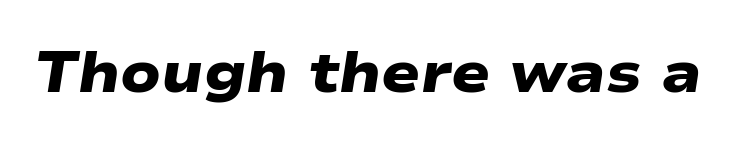
Q: Is the text bold? A: Yes.
Q: Is the typeface a serif or a sans-serif typeface? A: Sans-serif.
Q: Is the text underlined? A: No.
Q: Is the spacing between letters normal or unusually wide? A: Normal.
Q: Width (condensed, normal, or wide)? A: Wide.
Q: Stroke contrast? A: Low.
Q: x-height? A: Medium.
Q: Monospaced? A: No.
